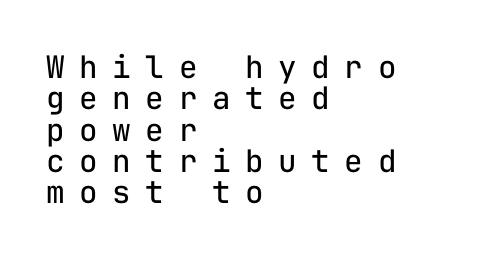
The image shows 31 px regular-weight sans-serif type, upright, monospaced; set left-aligned, tight line spacing (1.01x), unusually wide letter spacing (+0.47 em), not underlined; low stroke contrast and a medium x-height.
